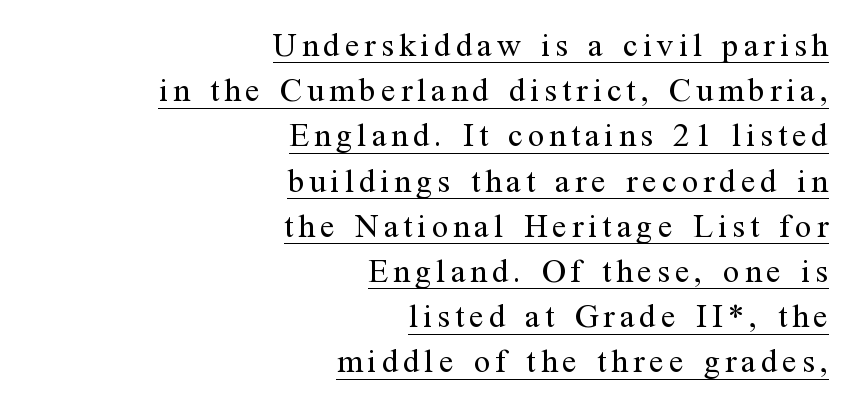
Q: Is the text bold? A: No.
Q: Is the text italic (slanted)? A: No, it is upright.
Q: Is the typeface a serif or a sans-serif typeface? A: Serif.
Q: Is the text underlined? A: Yes.
Q: How is the paragraph aligned? A: Right-aligned.
Q: Is the spacing between lines tight, normal or loose? A: Normal.
Q: Width (condensed, normal, or wide)? A: Normal.
Q: Stroke contrast? A: Medium.
Q: x-height? A: Medium.
Q: Monospaced? A: No.
